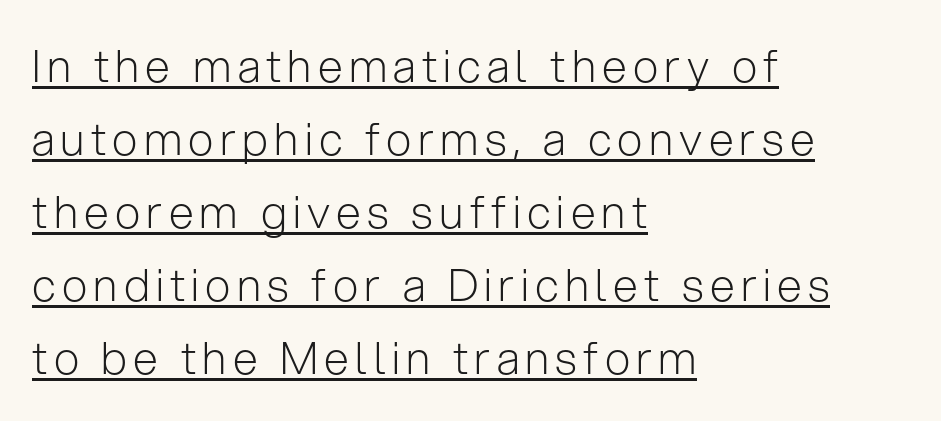
Q: Is the text bold? A: No.
Q: Is the text italic (slanted)? A: No, it is upright.
Q: Is the typeface a serif or a sans-serif typeface? A: Sans-serif.
Q: Is the text underlined? A: Yes.
Q: How is the paragraph aligned? A: Left-aligned.
Q: Is the spacing between lines tight, normal or loose? A: Normal.
Q: Width (condensed, normal, or wide)? A: Normal.
Q: Stroke contrast? A: Low.
Q: x-height? A: Medium.
Q: Monospaced? A: No.
